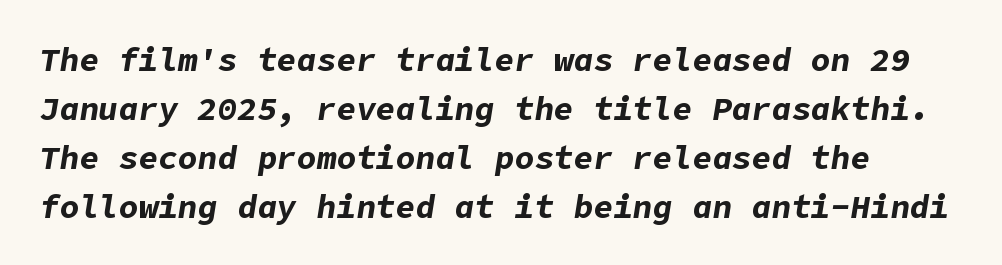
The image shows 33 px bold type, italic (leaning right); set left-aligned, normal line spacing (1.48x), normal letter spacing, not underlined; low stroke contrast and a medium x-height.
